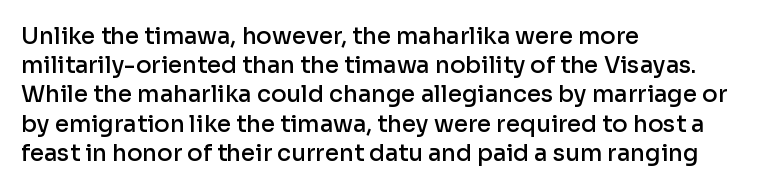
The image shows 23 px text type, upright; set left-aligned, normal line spacing (1.27x), normal letter spacing, not underlined.
